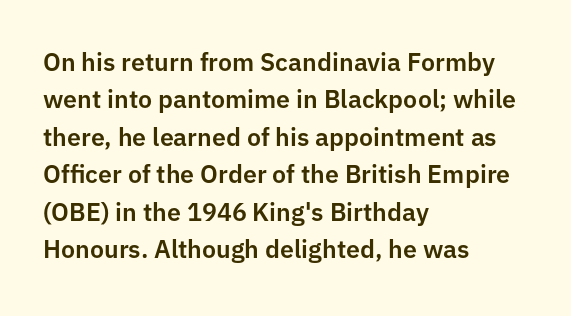
{"italic": "no", "underline": "no", "align": "left", "line_spacing": "normal", "line_spacing_ratio": 1.5, "letter_spacing": "normal", "letter_spacing_em": 0.0, "glyph_px": 25}
